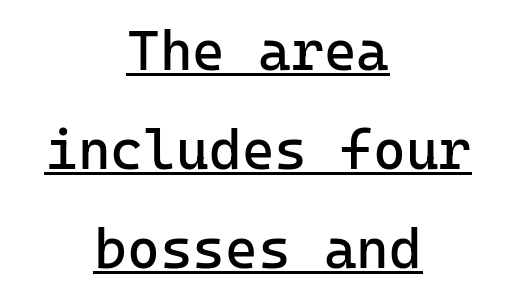
The image shows 56 px regular-weight sans-serif type, upright, monospaced; set centered, line spacing 1.77x, normal letter spacing, underlined; low stroke contrast and a medium x-height.
